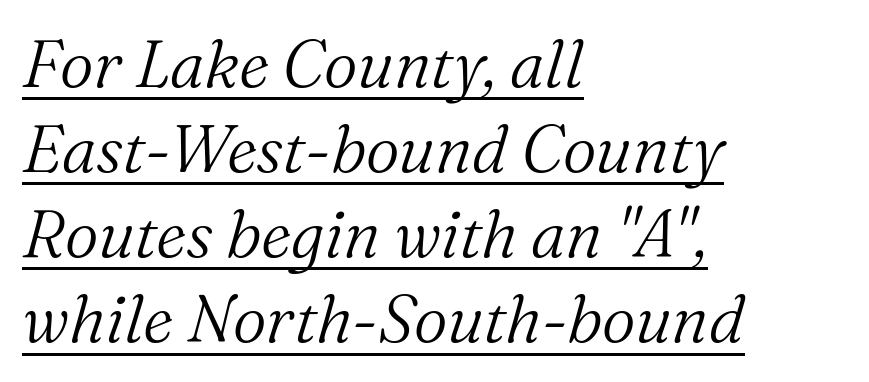
Each letter keeps its own natural width here, so spacing adapts to shape. This sample uses an oblique cut, with every glyph tilted off the vertical. In terms of letterspacing, this is plain default setting. Weight: in the light-to-regular range.
